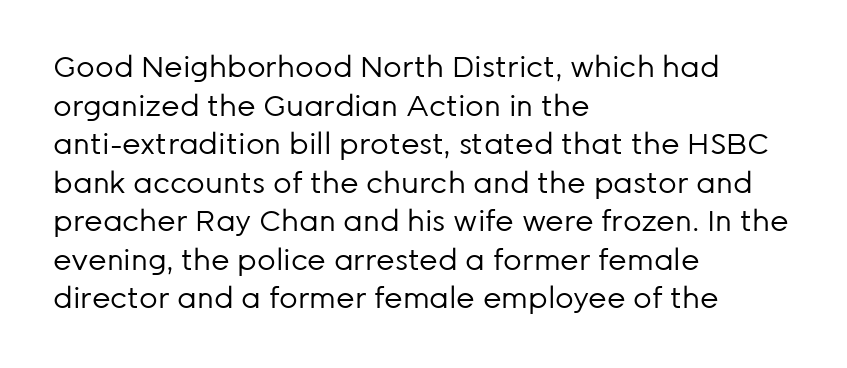
{"serif": "no", "italic": "no", "bold": "no", "weight": "regular", "width": "normal", "stroke_contrast": "low", "x_height": "medium", "monospaced": "no", "underline": "no", "align": "left", "line_spacing": "normal", "line_spacing_ratio": 1.33, "letter_spacing": "normal", "letter_spacing_em": 0.0, "glyph_px": 29}
